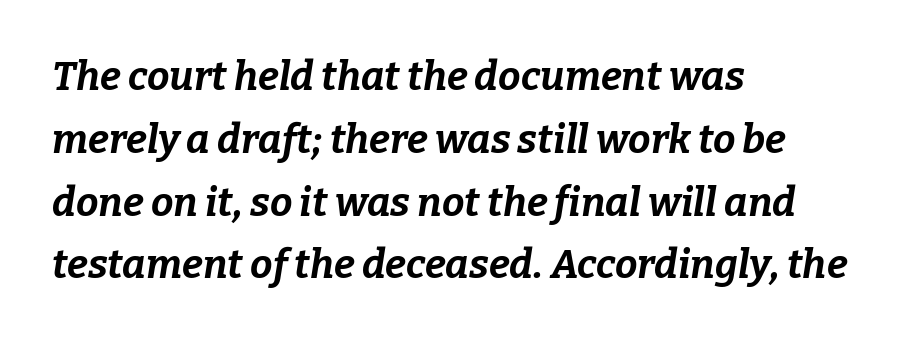
The image shows 40 px bold type, italic (leaning right); set left-aligned, normal line spacing (1.57x), normal letter spacing, not underlined; low stroke contrast and a medium x-height.
